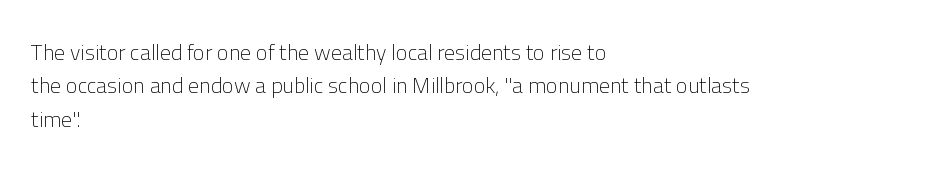
The image shows 22 px text type, upright; set left-aligned, normal line spacing (1.52x), normal letter spacing, not underlined.
